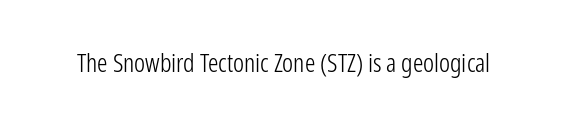
Q: Is the text bold? A: No.
Q: Is the text italic (slanted)? A: No, it is upright.
Q: Is the text underlined? A: No.
Q: Is the spacing between letters normal or unusually wide? A: Normal.
